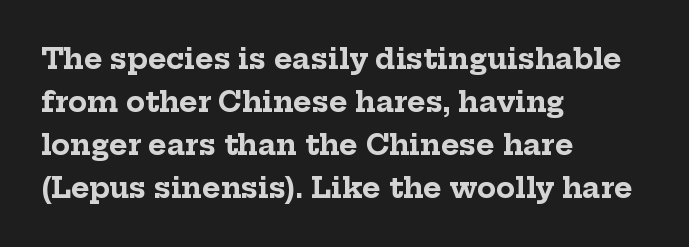
{"serif": "yes", "italic": "no", "bold": "yes", "weight": "bold", "width": "normal", "stroke_contrast": "low", "x_height": "medium", "monospaced": "no", "underline": "no", "align": "left", "line_spacing": "normal", "line_spacing_ratio": 1.53, "letter_spacing": "normal", "letter_spacing_em": 0.0, "glyph_px": 28}
